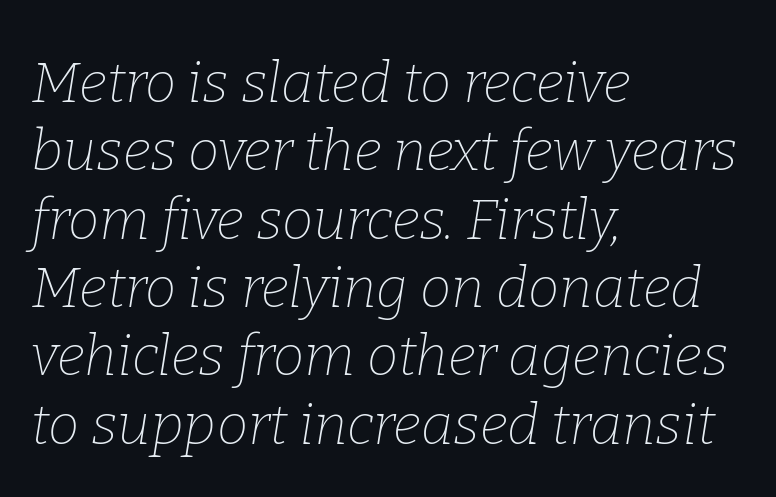
{"serif": "yes", "italic": "yes", "lean": "right", "slant_degrees": 9, "bold": "no", "weight": "thin", "width": "normal", "stroke_contrast": "low", "x_height": "medium", "monospaced": "no", "underline": "no", "align": "left", "line_spacing_ratio": 1.22, "letter_spacing": "normal", "letter_spacing_em": 0.0, "glyph_px": 56}
